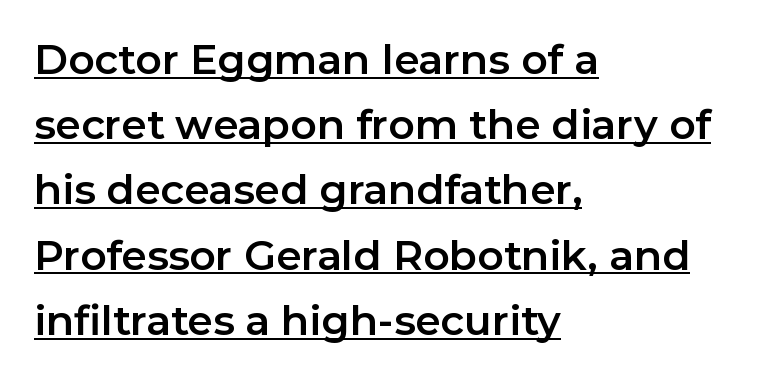
Q: Is the text italic (slanted)? A: No, it is upright.
Q: Is the typeface a serif or a sans-serif typeface? A: Sans-serif.
Q: Is the text underlined? A: Yes.
Q: How is the paragraph aligned? A: Left-aligned.
Q: Is the spacing between letters normal or unusually wide? A: Normal.
Q: Is the spacing between lines tight, normal or loose? A: Normal.
Q: Width (condensed, normal, or wide)? A: Normal.
Q: Stroke contrast? A: Low.
Q: x-height? A: Medium.
Q: Monospaced? A: No.
